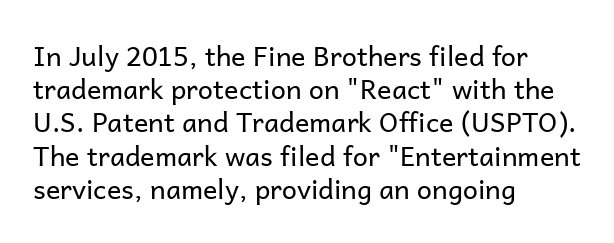
{"italic": "no", "bold": "no", "underline": "no", "align": "left", "line_spacing_ratio": 1.23, "letter_spacing": "normal", "letter_spacing_em": 0.0, "glyph_px": 27}
